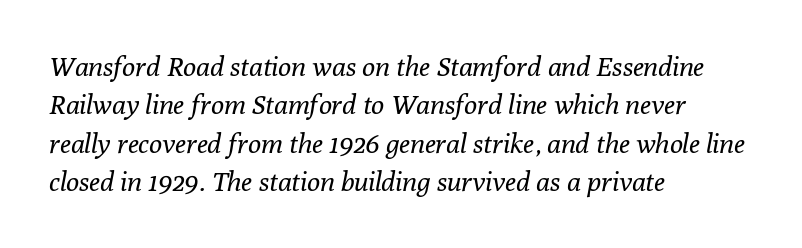
Q: Is the text bold? A: No.
Q: Is the text italic (slanted)? A: Yes, it leans right by about 10 degrees.
Q: Is the text underlined? A: No.
Q: How is the paragraph aligned? A: Left-aligned.
Q: Is the spacing between letters normal or unusually wide? A: Normal.
Q: Is the spacing between lines tight, normal or loose? A: Normal.
